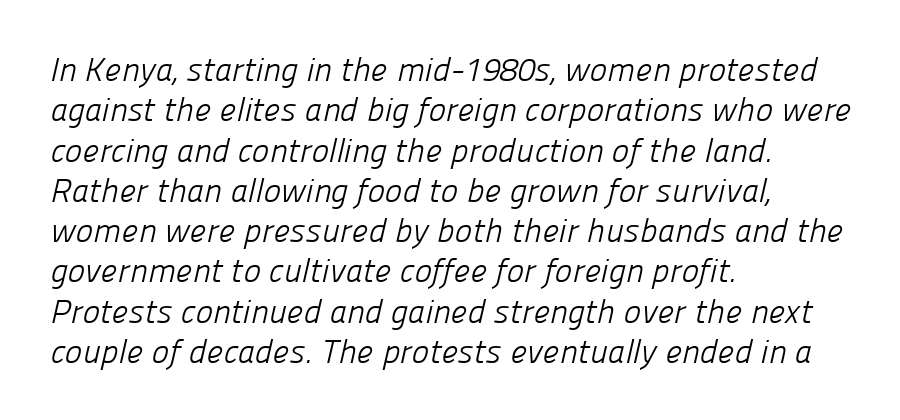
Q: Is the text bold? A: No.
Q: Is the typeface a serif or a sans-serif typeface? A: Sans-serif.
Q: Is the text underlined? A: No.
Q: How is the paragraph aligned? A: Left-aligned.
Q: Is the spacing between letters normal or unusually wide? A: Normal.
Q: Width (condensed, normal, or wide)? A: Normal.
Q: Stroke contrast? A: Low.
Q: x-height? A: Medium.
Q: Monospaced? A: No.
